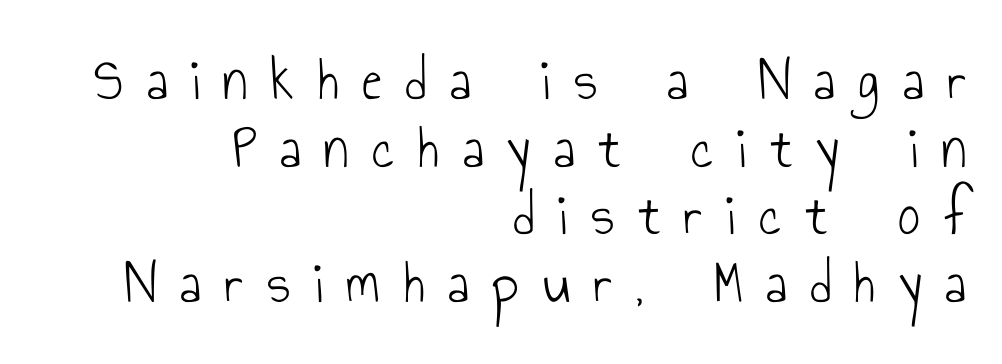
{"serif": "no", "italic": "no", "bold": "no", "weight": "light", "width": "condensed", "stroke_contrast": "low", "x_height": "small", "monospaced": "no", "underline": "no", "align": "right", "line_spacing": "tight", "line_spacing_ratio": 1.11, "letter_spacing": "wide", "letter_spacing_em": 0.39, "glyph_px": 61}
